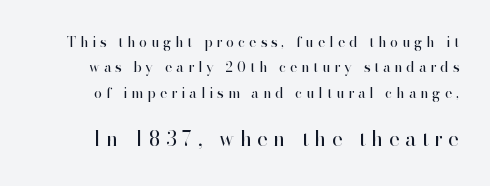
A light-to-regular cut is what we see here. The rendering inserts visible extra space after every character. Is there any slant? The stems are plumb. Compare the two chunks: the lower has the greater cap height. Honestly, there is no underline to notice here at all.
